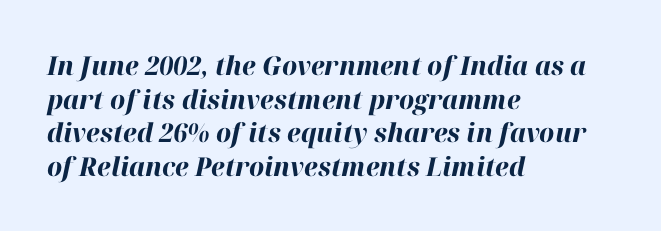
Glance below the letters and you will spot only blank space. Where is the straight margin? On the left. There's an unmistakable incline to the writing here. Each new line begins a customary step beneath the previous one.
